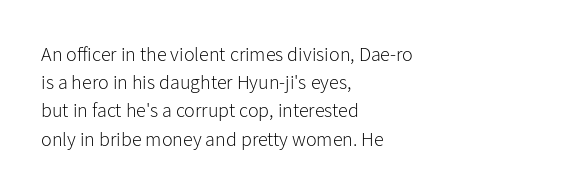
The image shows 20 px text type, upright; set left-aligned, normal line spacing (1.41x), normal letter spacing, not underlined.
